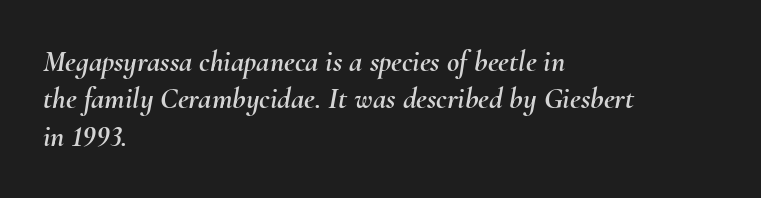
Summary of vertical rhythm: regular, with standard interline spacing. Note the varied advance widths — an 'i' is clearly narrower than an 'm'. Inter-character spacing is left at the font's built-in metrics. The compositor pushed each line to the left boundary. Bare-footed words on every line.
